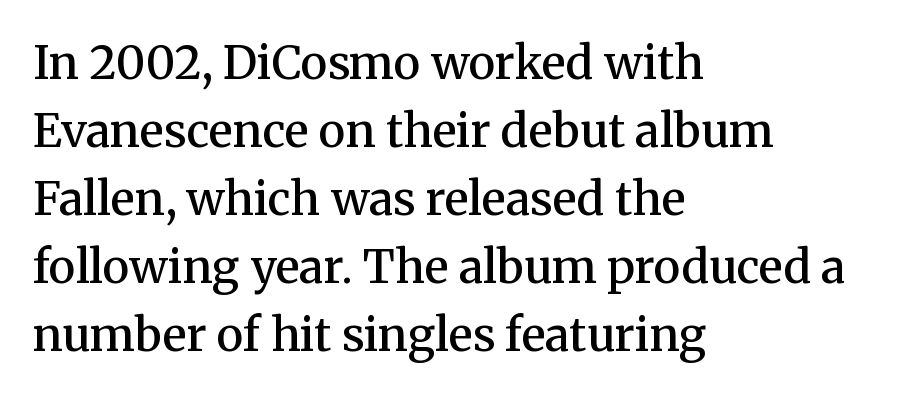
{"serif": "yes", "italic": "no", "bold": "semi", "weight": "semibold", "width": "normal", "stroke_contrast": "medium", "x_height": "medium", "monospaced": "no", "underline": "no", "align": "left", "line_spacing": "normal", "line_spacing_ratio": 1.48, "letter_spacing": "normal", "letter_spacing_em": 0.0, "glyph_px": 46}
